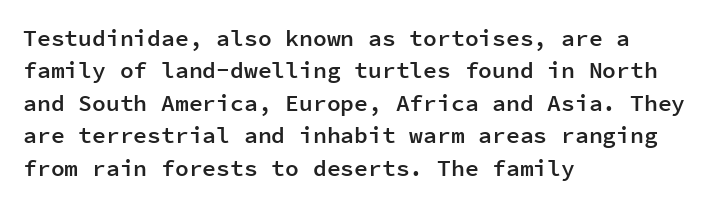
Q: Is the text bold? A: Semi-bold.
Q: Is the text italic (slanted)? A: No, it is upright.
Q: Is the text underlined? A: No.
Q: How is the paragraph aligned? A: Left-aligned.
Q: Is the spacing between letters normal or unusually wide? A: Normal.
Q: Is the spacing between lines tight, normal or loose? A: Normal.
